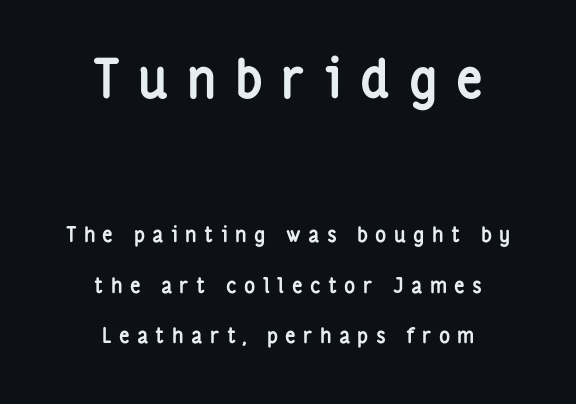
The image shows 53 px semibold, condensed sans-serif type, upright; set centered, loose line spacing (2.41x), unusually wide letter spacing (+0.35 em), not underlined; the first (top) block is 2.52x larger; low stroke contrast and a medium x-height.
